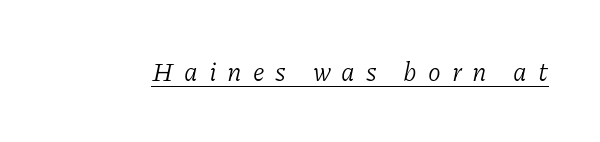
The image shows 26 px text type, italic (leaning right); set unusually wide letter spacing (+0.42 em), underlined.
